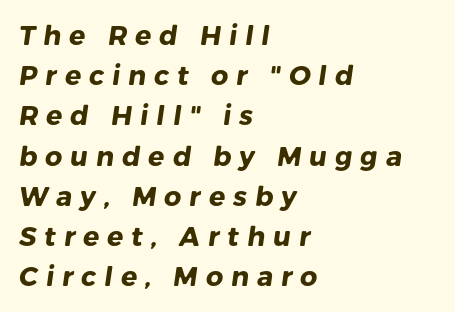
Q: Is the text bold? A: Yes.
Q: Is the text underlined? A: No.
Q: How is the paragraph aligned? A: Left-aligned.
Q: Is the spacing between letters normal or unusually wide? A: Unusually wide.
Q: Is the spacing between lines tight, normal or loose? A: Normal.
